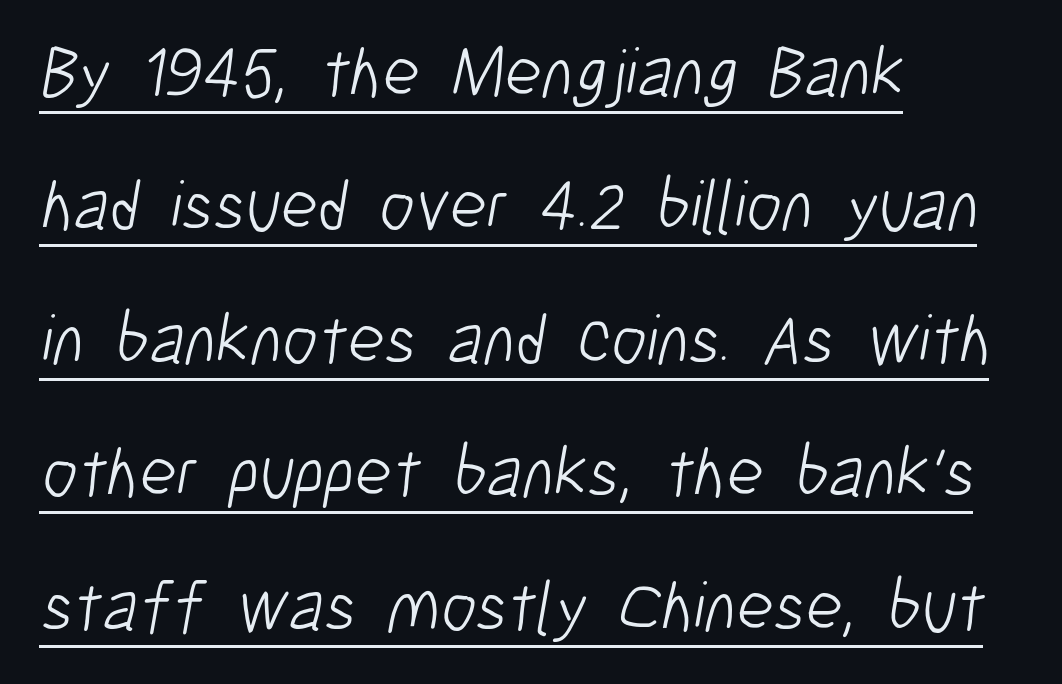
{"serif": "no", "bold": "no", "weight": "light", "width": "condensed", "stroke_contrast": "low", "x_height": "medium", "monospaced": "no", "underline": "yes", "align": "left", "line_spacing_ratio": 1.88, "letter_spacing": "normal", "letter_spacing_em": 0.0, "glyph_px": 71}
